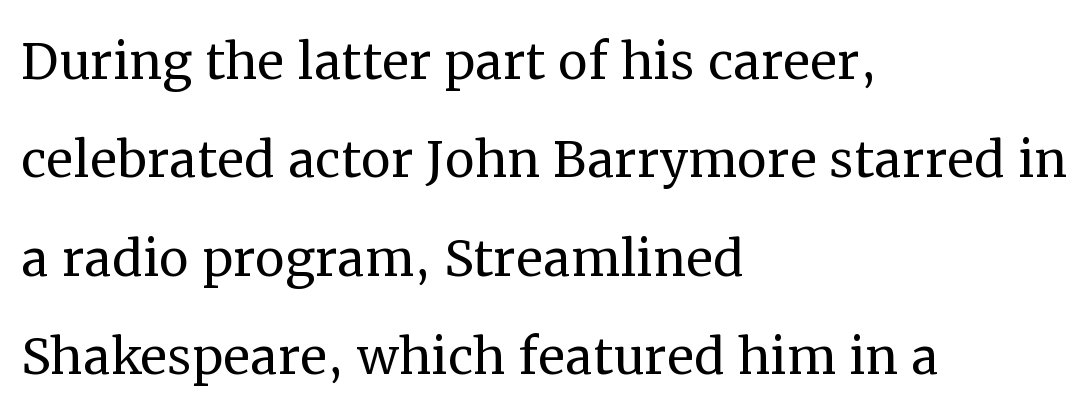
The image shows 67 px regular-weight serif type, upright; set left-aligned, normal line spacing (1.47x), normal letter spacing, not underlined; medium stroke contrast and a medium x-height.
